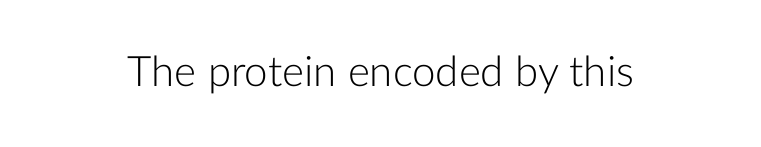
The image shows 42 px light sans-serif type, upright; set normal letter spacing, not underlined; low stroke contrast and a medium x-height.
